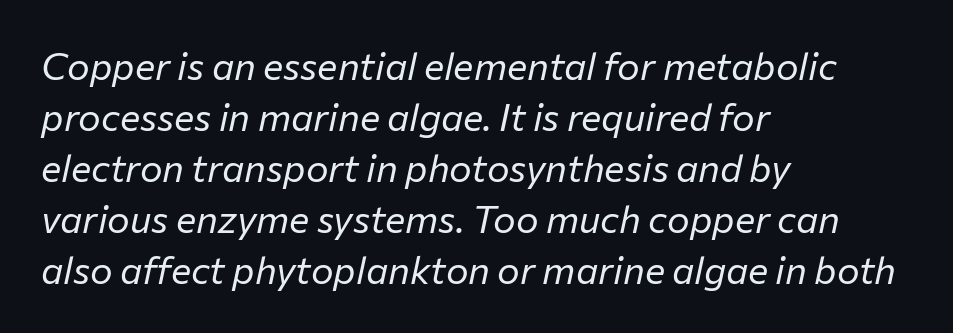
{"italic": "yes", "lean": "right", "slant_degrees": 12, "bold": "no", "weight": "regular", "width": "normal", "stroke_contrast": "low", "x_height": "medium", "monospaced": "no", "underline": "no", "align": "left", "line_spacing": "normal", "line_spacing_ratio": 1.34, "letter_spacing": "normal", "letter_spacing_em": 0.0, "glyph_px": 38}
